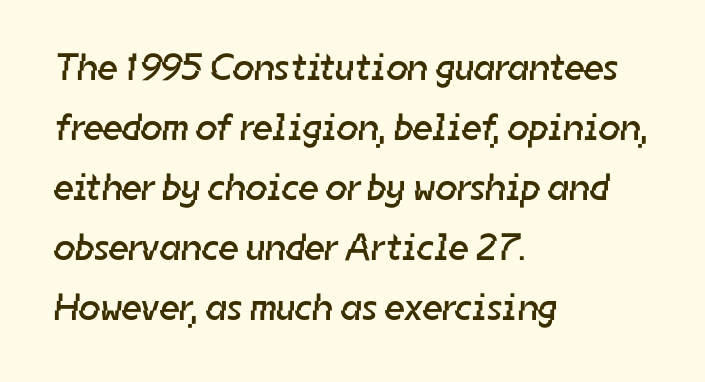
Q: Is the text bold? A: No.
Q: Is the typeface a serif or a sans-serif typeface? A: Sans-serif.
Q: Is the text underlined? A: No.
Q: How is the paragraph aligned? A: Left-aligned.
Q: Is the spacing between letters normal or unusually wide? A: Normal.
Q: Is the spacing between lines tight, normal or loose? A: Normal.
Q: Width (condensed, normal, or wide)? A: Normal.
Q: Stroke contrast? A: Low.
Q: x-height? A: Medium.
Q: Monospaced? A: No.
